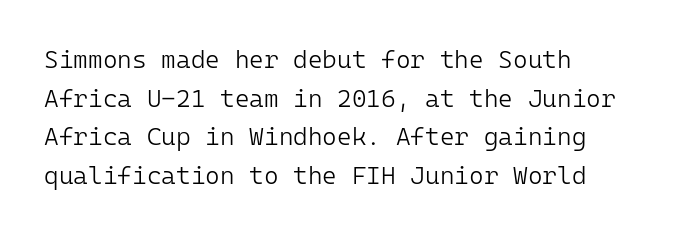
Q: Is the text bold? A: No.
Q: Is the text italic (slanted)? A: No, it is upright.
Q: Is the text underlined? A: No.
Q: How is the paragraph aligned? A: Left-aligned.
Q: Is the spacing between letters normal or unusually wide? A: Normal.
Q: Is the spacing between lines tight, normal or loose? A: Normal.
